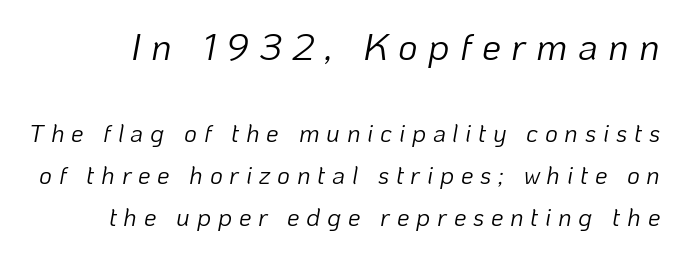
Q: Is the text bold? A: No.
Q: Is the text italic (slanted)? A: Yes, it leans right by about 10 degrees.
Q: Is the text underlined? A: No.
Q: Is the spacing between letters normal or unusually wide? A: Unusually wide.
Q: Is the spacing between lines tight, normal or loose? A: Normal.
Q: Which block of text is set in a larger size, the first (top) or the second (bottom)? A: The first (top) one.
Q: Width (condensed, normal, or wide)? A: Normal.
Q: Stroke contrast? A: Low.
Q: x-height? A: Medium.
Q: Monospaced? A: No.
